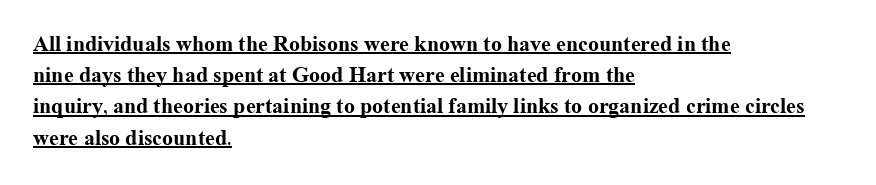
Q: Is the text bold? A: Yes.
Q: Is the text italic (slanted)? A: No, it is upright.
Q: Is the text underlined? A: Yes.
Q: How is the paragraph aligned? A: Left-aligned.
Q: Is the spacing between letters normal or unusually wide? A: Normal.
Q: Is the spacing between lines tight, normal or loose? A: Normal.
